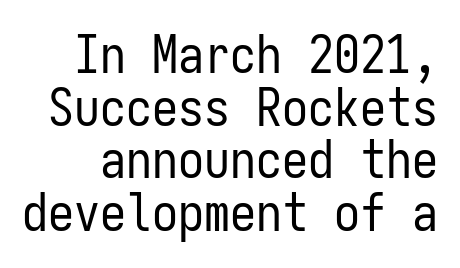
The letters march in equal steps, a hallmark of fixed-pitch type. Classification — sans serif. Standard letterfit; no display-style spreading of the glyphs. A typesetter would mark this as roman, not italic. Type without underlining. No chunkiness to these letters — they're not bold.
